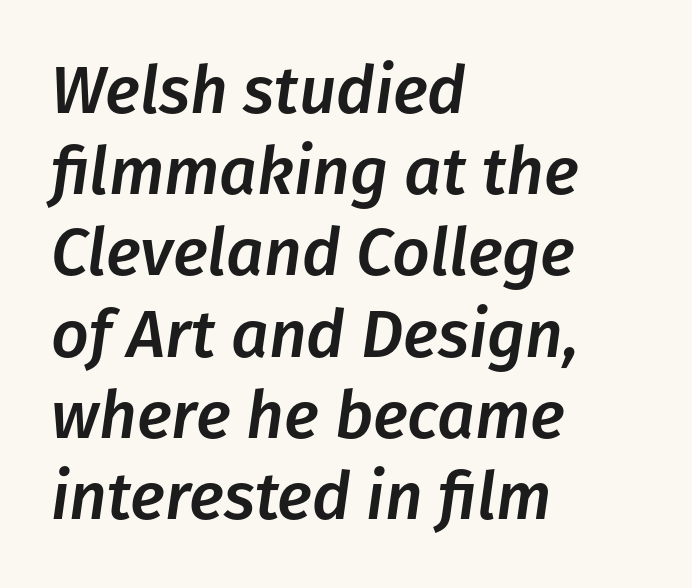
{"italic": "yes", "lean": "right", "slant_degrees": 8, "width": "normal", "stroke_contrast": "low", "x_height": "medium", "monospaced": "no", "underline": "no", "align": "left", "line_spacing_ratio": 1.23, "letter_spacing": "normal", "letter_spacing_em": 0.0, "glyph_px": 66}
